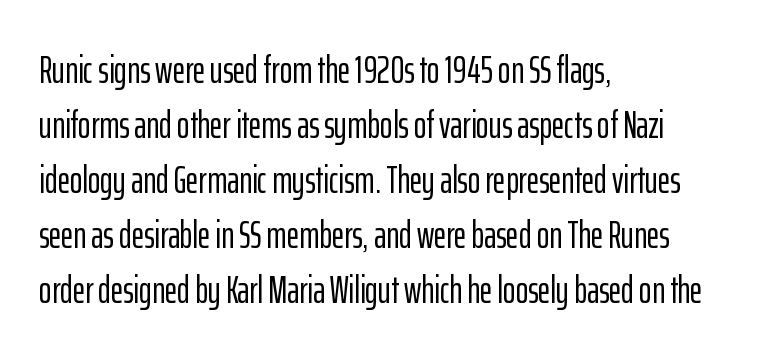
Does the type have serifs? No, each stem ends abruptly. Here the glyphs are tracked normally, forming tight word shapes. Upright lettering throughout. Do the characters align in a grid? No, the font is proportional. Beneath every word, the page is bare. The space between consecutive lines is moderate.
